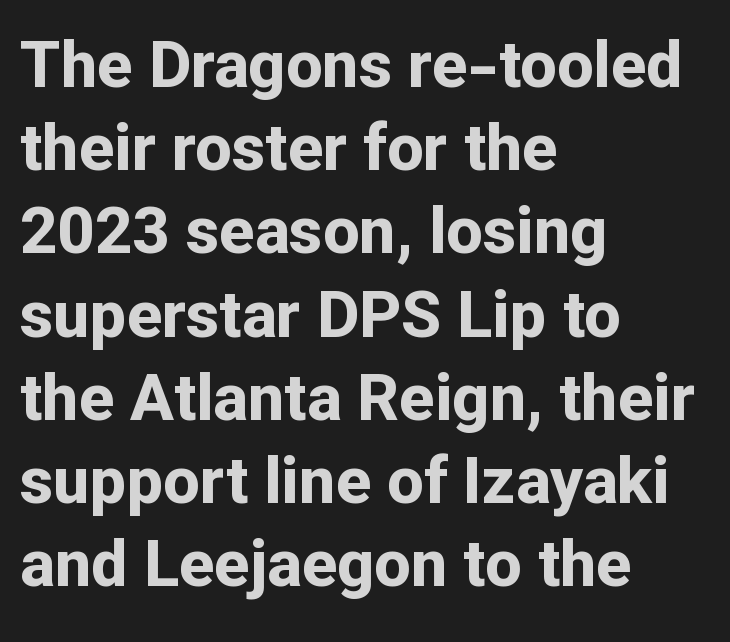
Q: Is the text bold? A: Yes.
Q: Is the text italic (slanted)? A: No, it is upright.
Q: Is the typeface a serif or a sans-serif typeface? A: Sans-serif.
Q: Is the text underlined? A: No.
Q: How is the paragraph aligned? A: Left-aligned.
Q: Is the spacing between letters normal or unusually wide? A: Normal.
Q: Is the spacing between lines tight, normal or loose? A: Normal.
Q: Width (condensed, normal, or wide)? A: Normal.
Q: Stroke contrast? A: Low.
Q: x-height? A: Medium.
Q: Monospaced? A: No.
